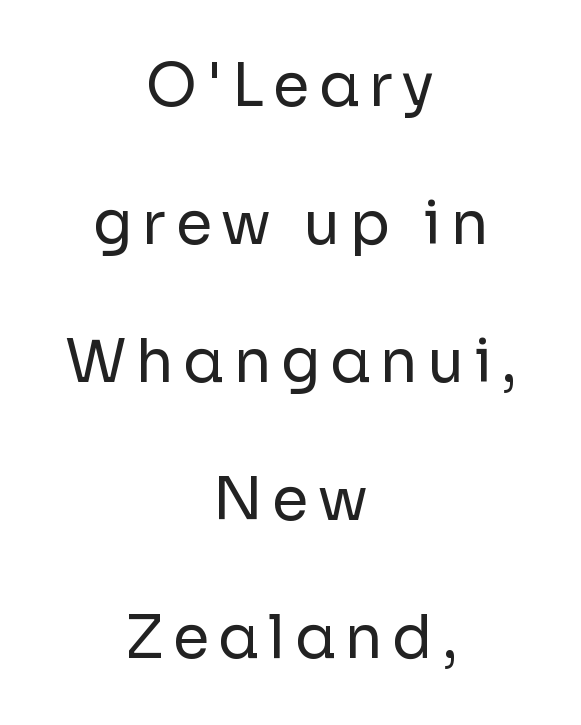
The image shows 59 px regular-weight sans-serif type, upright; set centered, loose line spacing (2.34x), not underlined; low stroke contrast and a medium x-height.
